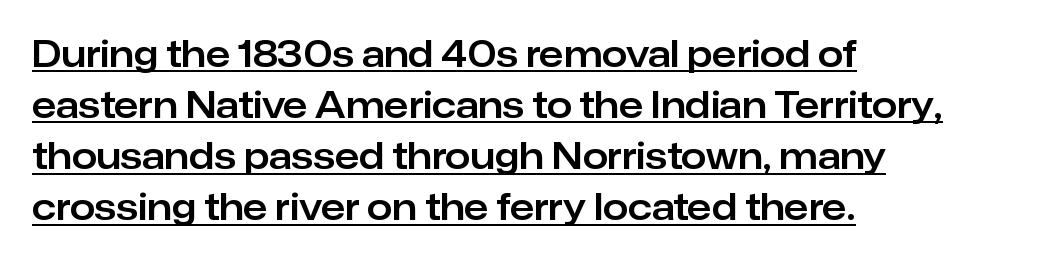
The specimen reads as upright at a glance. Compared with typical paragraphs, the rows here are spaced about the same. Glance below the letters and you will spot a drawn line. Glyph-to-glyph distance matches everyday printed text. Horizontally, the lines are justified to the leading edge only.
